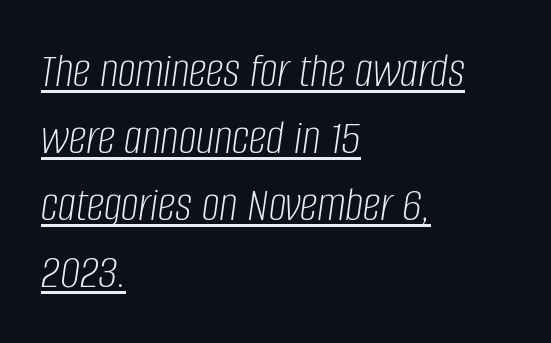
The image shows 50 px light, condensed type, italic (leaning right); set left-aligned, normal line spacing (1.34x), normal letter spacing, underlined; low stroke contrast and a large x-height.
